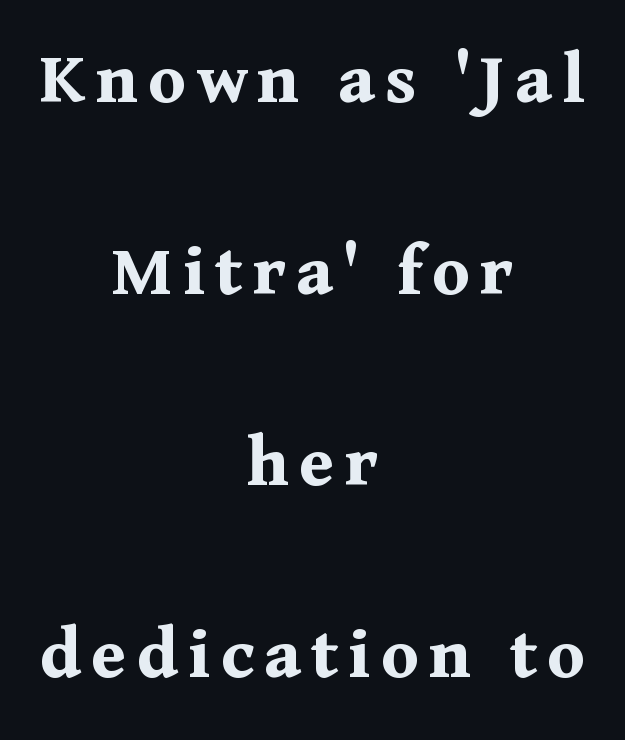
{"serif": "yes", "italic": "no", "bold": "yes", "weight": "bold", "width": "normal", "stroke_contrast": "medium", "x_height": "medium", "monospaced": "no", "underline": "no", "align": "center", "line_spacing": "loose", "line_spacing_ratio": 2.49, "glyph_px": 77}
